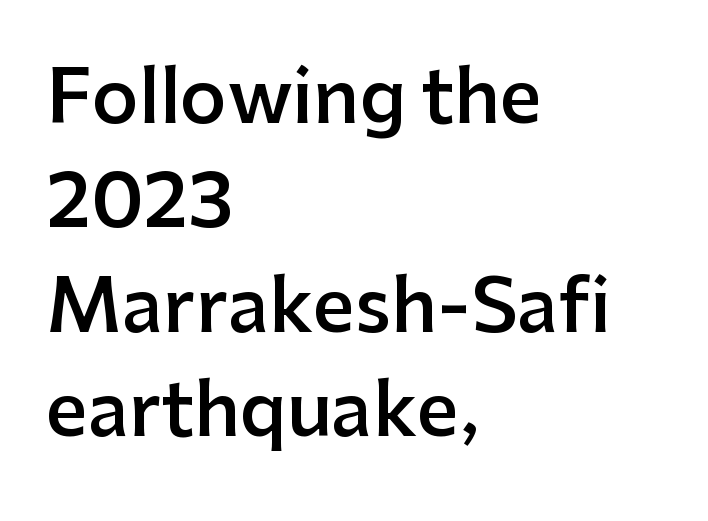
The face used here is a sans, in the tradition of grotesques and geometrics. The font's upright variant was chosen for this text. These lines carry some extra weight — a demibold, not a full bold. Each row of text sits above clean, open space.
